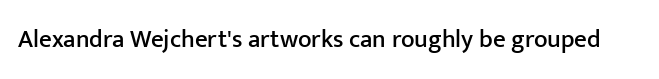
The image shows 25 px text type, upright; set normal letter spacing, not underlined.
